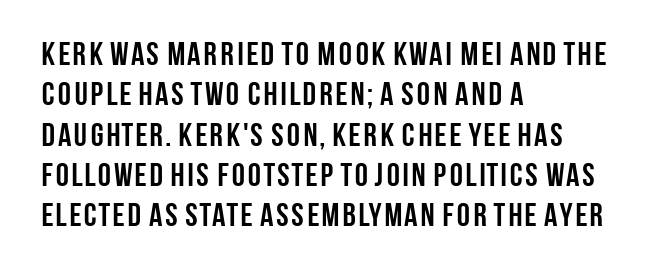
{"serif": "no", "italic": "no", "bold": "yes", "weight": "semibold", "width": "condensed", "stroke_contrast": "low", "x_height": "large", "monospaced": "no", "underline": "no", "align": "left", "line_spacing_ratio": 1.22, "letter_spacing": "normal", "letter_spacing_em": 0.0, "glyph_px": 33}
